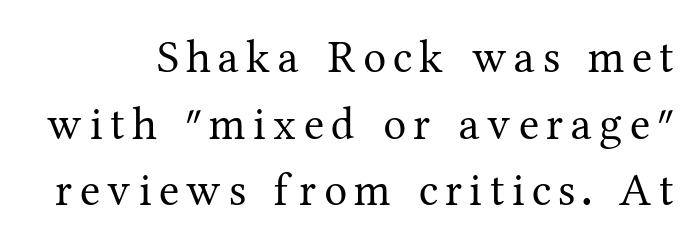
The image shows 46 px regular-weight serif type, upright; set normal line spacing (1.45x), not underlined; medium stroke contrast and a medium x-height.
